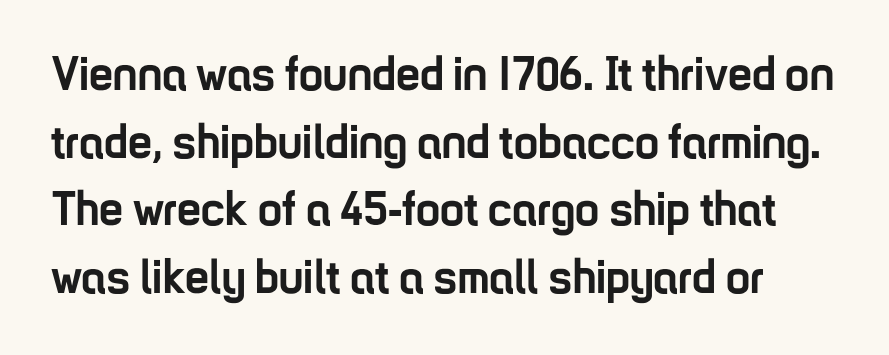
{"serif": "no", "italic": "no", "bold": "yes", "weight": "semibold", "width": "condensed", "stroke_contrast": "low", "x_height": "medium", "monospaced": "no", "underline": "no", "line_spacing": "normal", "line_spacing_ratio": 1.41, "letter_spacing": "normal", "letter_spacing_em": 0.0, "glyph_px": 48}
